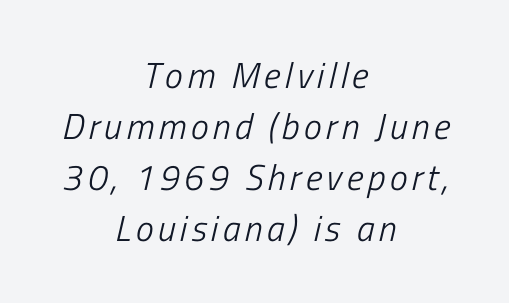
The image shows 36 px light, condensed type, italic (leaning right); set centered, normal line spacing (1.42x), not underlined; low stroke contrast and a medium x-height.
